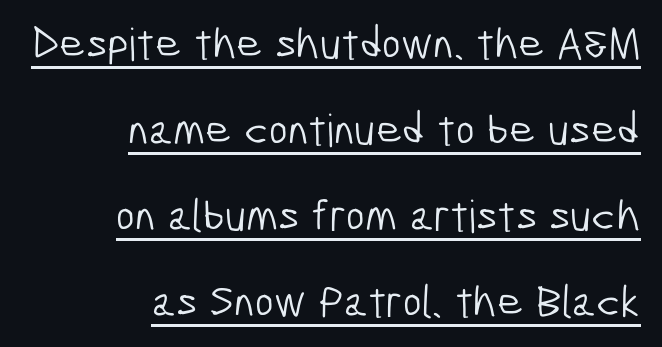
In CSS terms this would be text-align: right. Vertical spacing — loose. Varying glyph widths throughout — classic text-font behaviour. A quiet, ordinary-to-light weight characterises the typeface.
